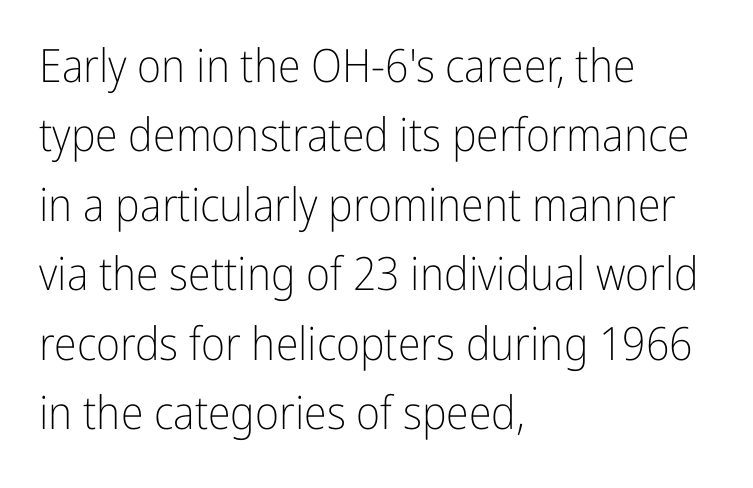
The image shows 46 px light, condensed sans-serif type, upright; set left-aligned, normal line spacing (1.51x), normal letter spacing, not underlined; low stroke contrast and a medium x-height.
